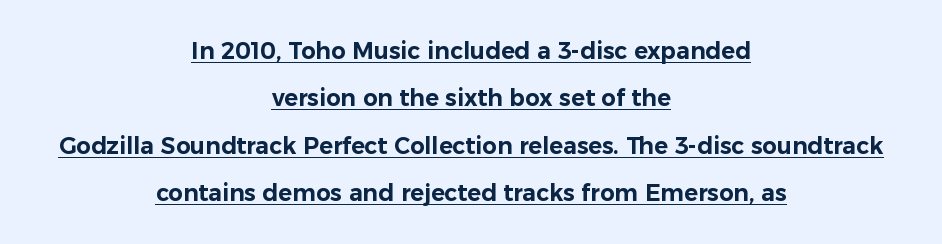
{"italic": "no", "underline": "yes", "align": "center", "line_spacing": "loose", "line_spacing_ratio": 2.06, "letter_spacing": "normal", "letter_spacing_em": 0.0, "glyph_px": 23}
